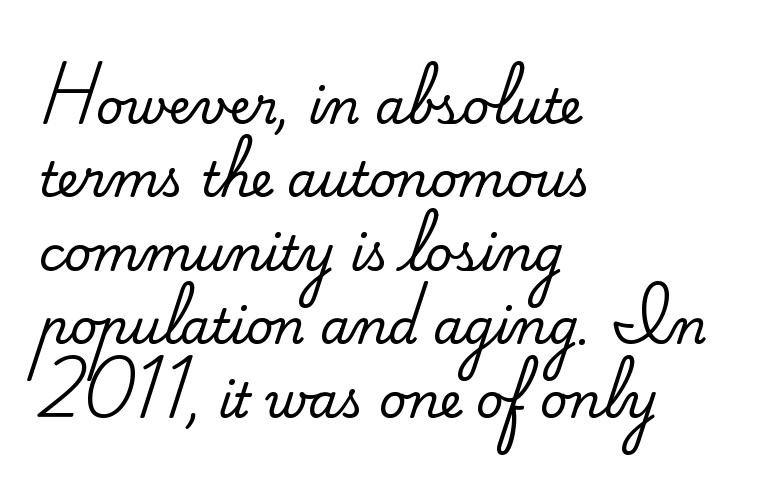
Words appear dense and cohesive because spacing is normal. Clear beneath every line of the passage. These lines sit exactly where default settings would place them. If you drew a ruler down the left edge, every line would touch it. Is this a fixed-width face? No — the glyphs have proportional, varying widths.
